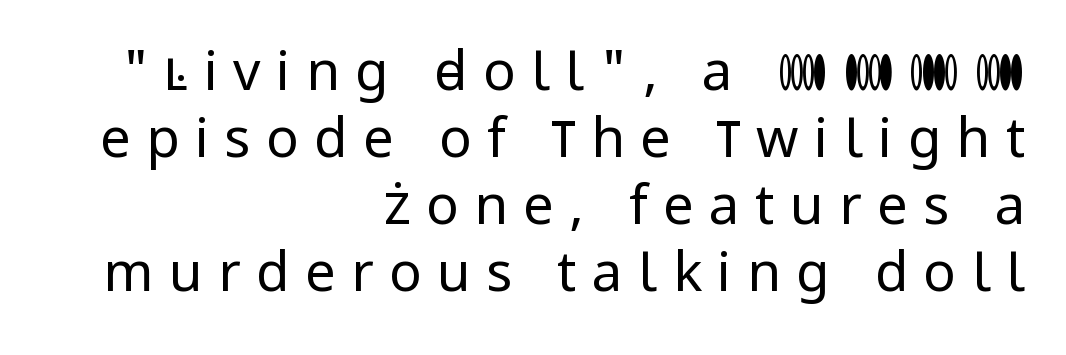
Q: Is the text bold? A: No.
Q: Is the text italic (slanted)? A: No, it is upright.
Q: Is the typeface a serif or a sans-serif typeface? A: Sans-serif.
Q: Is the text underlined? A: No.
Q: How is the paragraph aligned? A: Right-aligned.
Q: Is the spacing between letters normal or unusually wide? A: Unusually wide.
Q: Width (condensed, normal, or wide)? A: Normal.
Q: Stroke contrast? A: Low.
Q: x-height? A: Medium.
Q: Monospaced? A: No.
